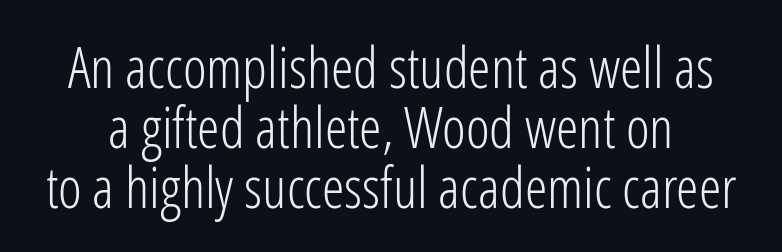
Style check: upright. The glyphs in this specimen are sans serif. The lines are packed closely together with very little leading. No heavy texture on the line: the type isn't bold. Looks like regular typesetting: each glyph gets only the width it needs.
